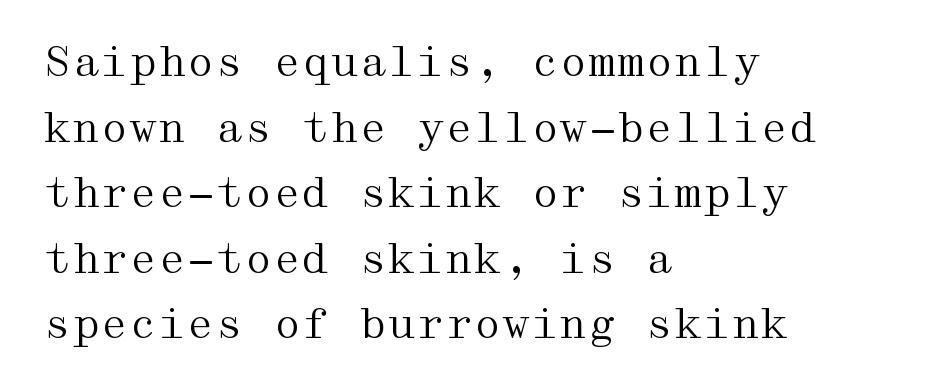
The image shows 41 px regular-weight, wide serif type, upright; set left-aligned, normal line spacing (1.6x), normal letter spacing, not underlined; medium stroke contrast and a medium x-height.
